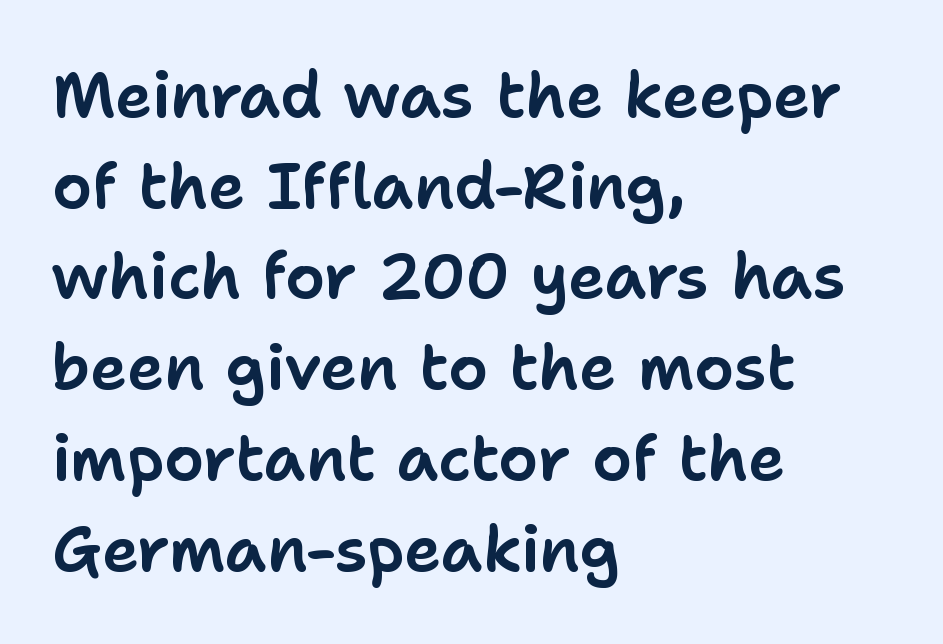
Q: Is the text italic (slanted)? A: No, it is upright.
Q: Is the typeface a serif or a sans-serif typeface? A: Sans-serif.
Q: Is the text underlined? A: No.
Q: How is the paragraph aligned? A: Left-aligned.
Q: Is the spacing between letters normal or unusually wide? A: Normal.
Q: Is the spacing between lines tight, normal or loose? A: Normal.
Q: Width (condensed, normal, or wide)? A: Normal.
Q: Stroke contrast? A: Low.
Q: x-height? A: Medium.
Q: Monospaced? A: No.
